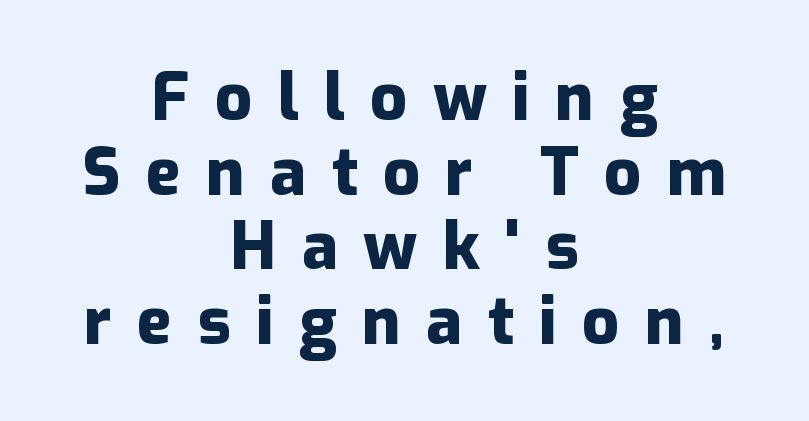
Q: Is the text bold? A: Yes.
Q: Is the text italic (slanted)? A: No, it is upright.
Q: Is the typeface a serif or a sans-serif typeface? A: Sans-serif.
Q: Is the text underlined? A: No.
Q: How is the paragraph aligned? A: Centered.
Q: Is the spacing between letters normal or unusually wide? A: Unusually wide.
Q: Is the spacing between lines tight, normal or loose? A: Tight.
Q: Width (condensed, normal, or wide)? A: Normal.
Q: Stroke contrast? A: Low.
Q: x-height? A: Medium.
Q: Monospaced? A: No.
